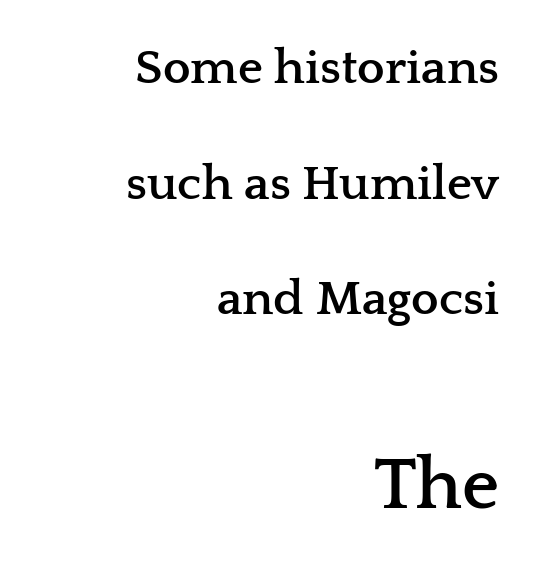
Successive baselines arrive slowly, with a big drop between each. The passage shown is typed in a proportional face where columns would drift. It's the straight-up-and-down kind of type. The rendering shows small feet on the letterforms — a serif design. Each row of text sits above clean, open space.
